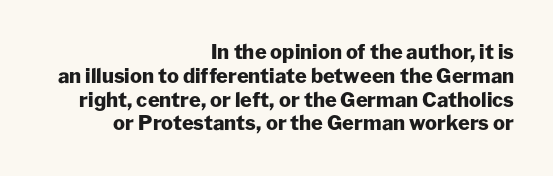
The image shows 20 px bold type, upright; set right-aligned, line spacing 1.19x, normal letter spacing, not underlined.
